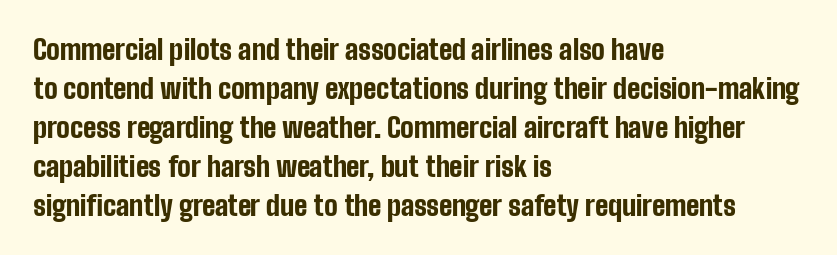
Q: Is the text bold? A: Yes.
Q: Is the text italic (slanted)? A: No, it is upright.
Q: Is the text underlined? A: No.
Q: How is the paragraph aligned? A: Left-aligned.
Q: Is the spacing between letters normal or unusually wide? A: Normal.
Q: Is the spacing between lines tight, normal or loose? A: Normal.
